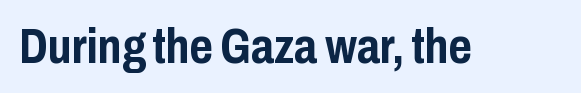
The image shows 50 px semibold, condensed sans-serif type, upright; set normal letter spacing, not underlined; low stroke contrast and a medium x-height.
